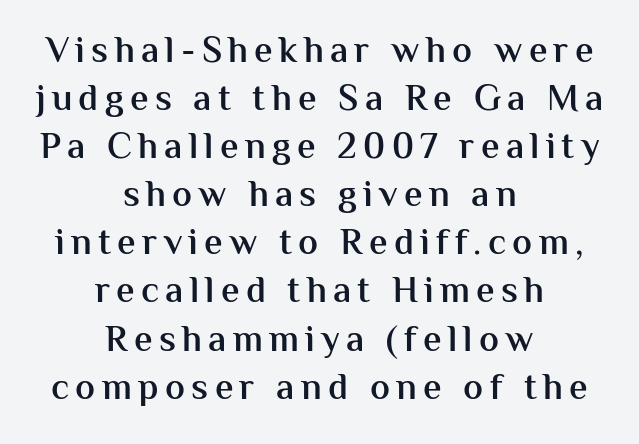
Q: Is the text bold? A: Semi-bold.
Q: Is the text italic (slanted)? A: No, it is upright.
Q: Is the typeface a serif or a sans-serif typeface? A: Sans-serif.
Q: Is the text underlined? A: No.
Q: How is the paragraph aligned? A: Centered.
Q: Is the spacing between lines tight, normal or loose? A: Normal.
Q: Width (condensed, normal, or wide)? A: Normal.
Q: Stroke contrast? A: Medium.
Q: x-height? A: Medium.
Q: Monospaced? A: No.
